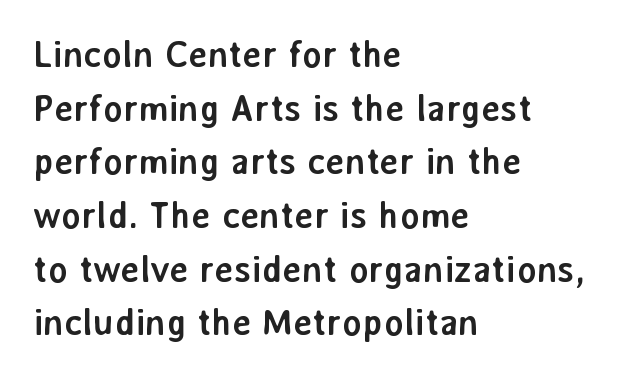
{"serif": "no", "italic": "no", "bold": "yes", "weight": "semibold", "width": "normal", "stroke_contrast": "low", "x_height": "medium", "monospaced": "no", "underline": "no", "align": "left", "line_spacing": "normal", "line_spacing_ratio": 1.45, "letter_spacing": "normal", "letter_spacing_em": 0.0, "glyph_px": 37}
